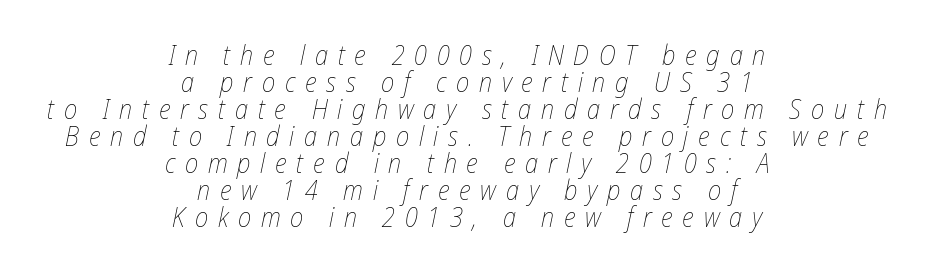
Q: Is the text bold? A: No.
Q: Is the text italic (slanted)? A: Yes, it leans right by about 12 degrees.
Q: Is the text underlined? A: No.
Q: How is the paragraph aligned? A: Centered.
Q: Is the spacing between letters normal or unusually wide? A: Unusually wide.
Q: Is the spacing between lines tight, normal or loose? A: Tight.
